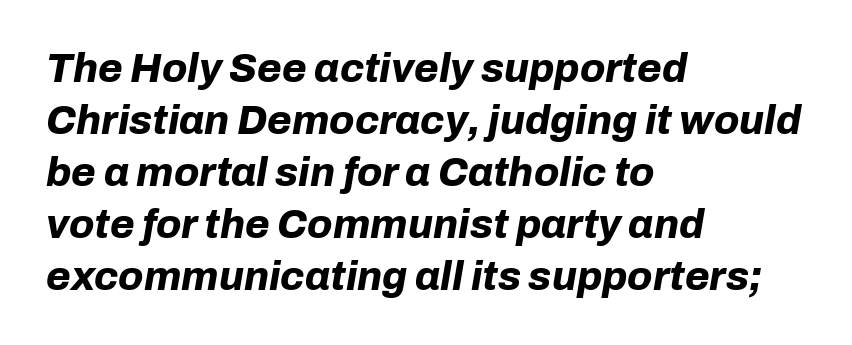
The image shows 40 px bold type, italic (leaning right); set left-aligned, normal line spacing (1.3x), normal letter spacing, not underlined; low stroke contrast and a medium x-height.
